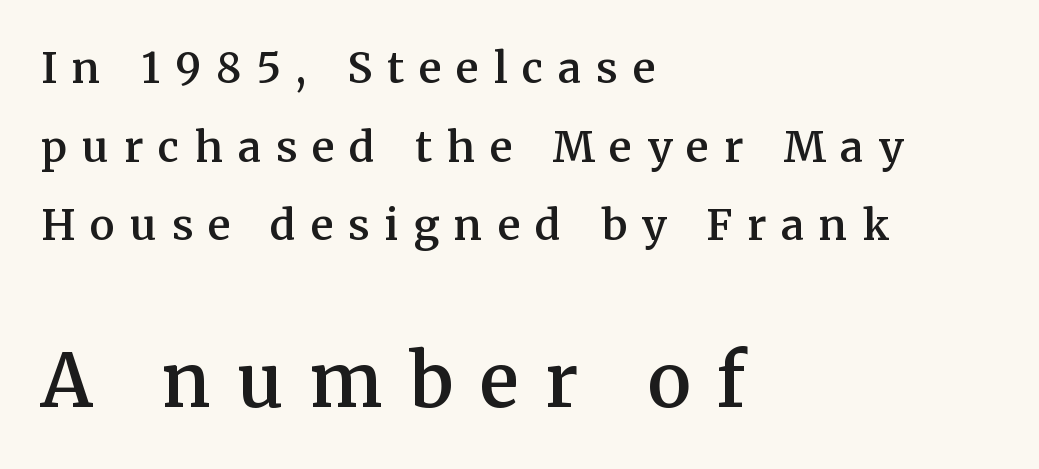
The image shows 73 px semibold serif type, upright; set left-aligned, line spacing 1.87x, unusually wide letter spacing (+0.36 em), not underlined; the second (bottom) block is 1.74x larger; medium stroke contrast and a medium x-height.
